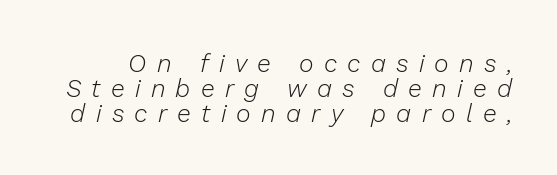
Designer's note — italics engaged. The string is rendered with underlining switched off. Is this a heavy cut? Hardly; it is regular or lighter. Tightly led — the rows are bunched. What stands out about the letter spacing? Its width — letters are far apart.
